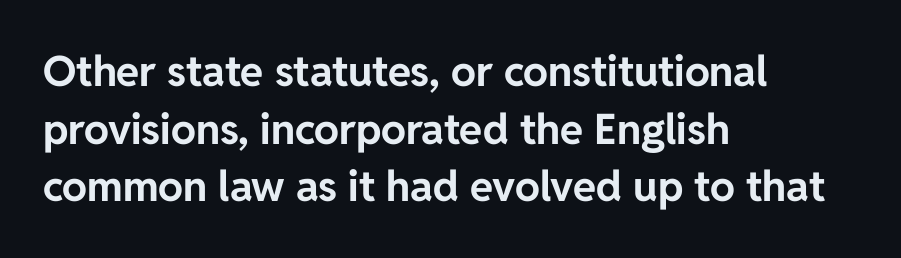
A typesetter would call this leading conventional body-copy spacing. The letters sit at their default tracking, neither squeezed nor spread. The designer went with a sans here, leaving each stem footless. The passage shown is emphatically bold. Every stem runs plumb, perpendicular to the baseline. Decoration check: the copy has no underline.
